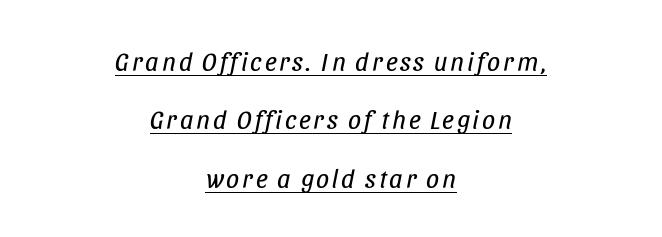
Q: Is the text bold? A: No.
Q: Is the text italic (slanted)? A: Yes, it leans right by about 11 degrees.
Q: Is the text underlined? A: Yes.
Q: How is the paragraph aligned? A: Centered.
Q: Is the spacing between lines tight, normal or loose? A: Loose.
